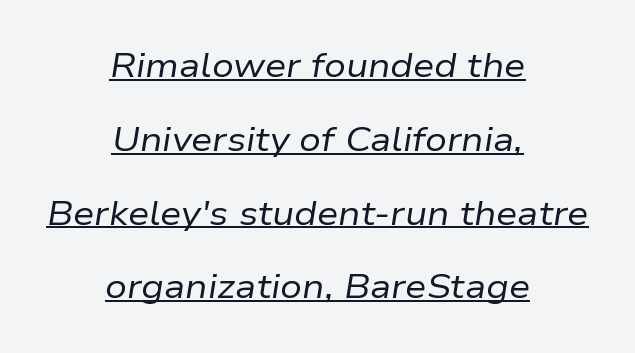
{"italic": "yes", "lean": "right", "slant_degrees": 9, "bold": "no", "weight": "regular", "width": "normal", "stroke_contrast": "low", "x_height": "medium", "monospaced": "no", "underline": "yes", "align": "center", "line_spacing": "loose", "line_spacing_ratio": 2.17, "letter_spacing": "normal", "letter_spacing_em": 0.0, "glyph_px": 34}
